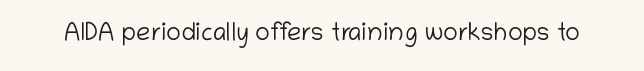
{"italic": "no", "bold": "no", "underline": "no", "letter_spacing": "normal", "letter_spacing_em": 0.0, "glyph_px": 25}
